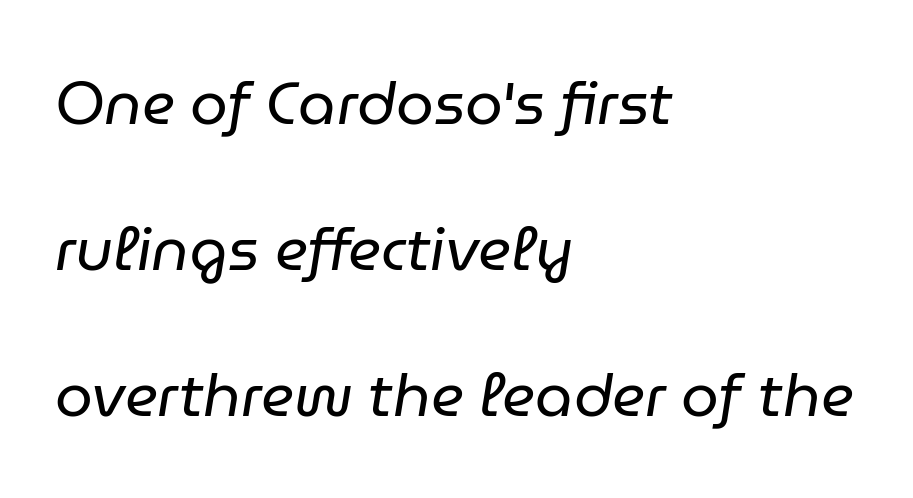
Q: Is the text bold? A: No.
Q: Is the text italic (slanted)? A: Yes, it leans right by about 9 degrees.
Q: Is the text underlined? A: No.
Q: How is the paragraph aligned? A: Left-aligned.
Q: Is the spacing between letters normal or unusually wide? A: Normal.
Q: Is the spacing between lines tight, normal or loose? A: Loose.
Q: Width (condensed, normal, or wide)? A: Normal.
Q: Stroke contrast? A: Low.
Q: x-height? A: Medium.
Q: Monospaced? A: No.
